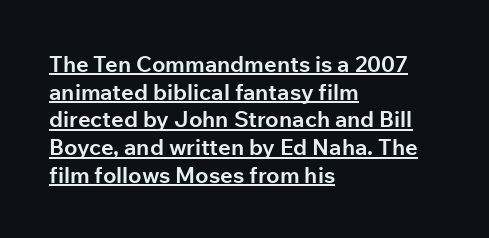
Caption: multi-line text, flush left, ragged right. A roman cut, with each character standing at attention. Glance below the letters and you will spot a drawn line. The face used here has the dense, thick strokes of a bold. Characters follow at the spacing the type designer built in.
